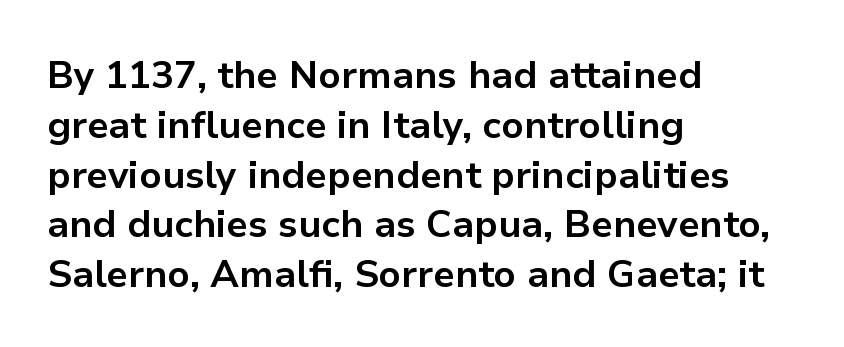
The designer left line spacing at the default. Compared with typical body copy, the letter spacing here is the same. Notice how the passage keeps a crisp vertical edge on the left only. Typesetter's note: full bold, strokes at maximum text heaviness. These lines are rendered in a variable-pitch font. The font's upright variant was chosen for this text.
